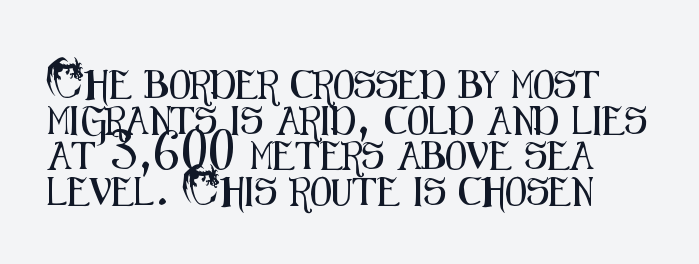
Underlining? Definitely not there. A typesetter would call this zero additional tracking. The block of text has a typical density, with ordinary space between rows. Each letter keeps its own natural width here, so spacing adapts to shape.
